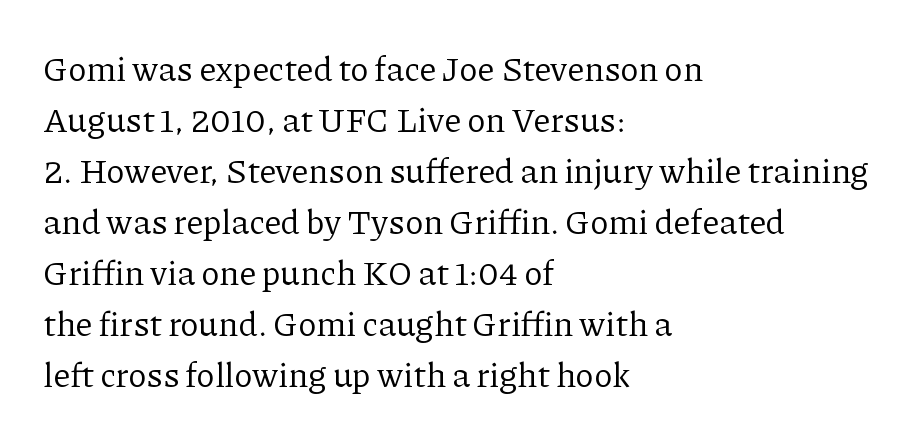
Underlining? Definitely not there. Bold? No — there's no thickening of the strokes. The type sits square on the baseline with zero lean. The text block is weighted toward the left margin, trailing off unevenly rightward.
